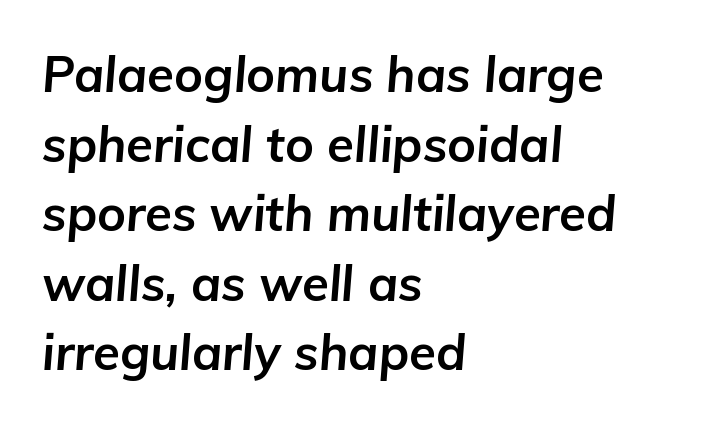
{"italic": "yes", "lean": "right", "slant_degrees": 5, "bold": "yes", "weight": "bold", "width": "normal", "stroke_contrast": "low", "x_height": "medium", "monospaced": "no", "underline": "no", "align": "left", "line_spacing": "normal", "line_spacing_ratio": 1.42, "letter_spacing": "normal", "letter_spacing_em": 0.0, "glyph_px": 49}
